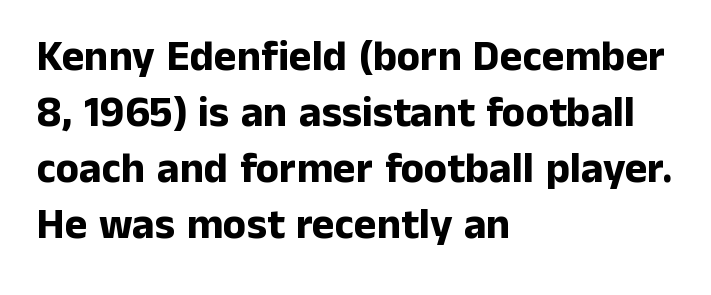
{"serif": "no", "italic": "no", "bold": "yes", "weight": "bold", "width": "normal", "stroke_contrast": "low", "x_height": "medium", "monospaced": "no", "underline": "no", "align": "left", "line_spacing": "normal", "line_spacing_ratio": 1.3, "letter_spacing": "normal", "letter_spacing_em": 0.0, "glyph_px": 43}
